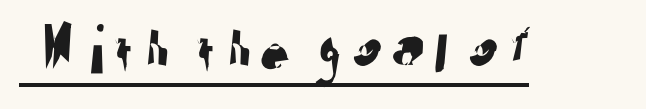
Q: Is the typeface a serif or a sans-serif typeface? A: Sans-serif.
Q: Is the text underlined? A: Yes.
Q: Is the spacing between letters normal or unusually wide? A: Normal.
Q: Width (condensed, normal, or wide)? A: Normal.
Q: Stroke contrast? A: Low.
Q: x-height? A: Medium.
Q: Monospaced? A: No.
